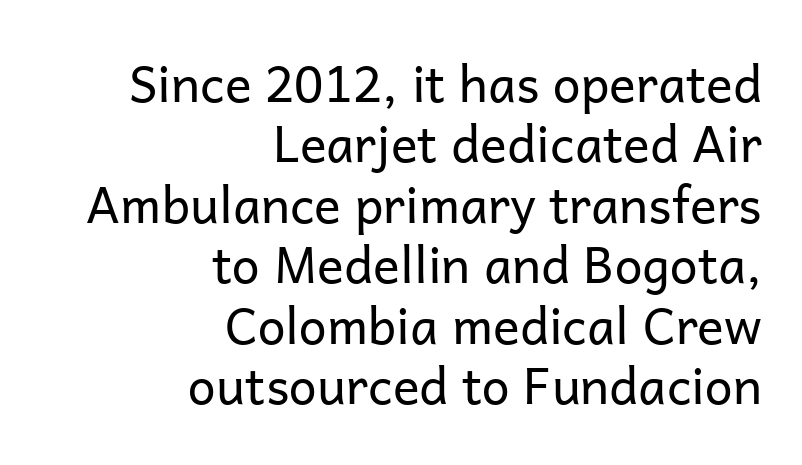
The image shows 50 px regular-weight sans-serif type, upright; set right-aligned, line spacing 1.21x, normal letter spacing, not underlined; low stroke contrast and a medium x-height.
